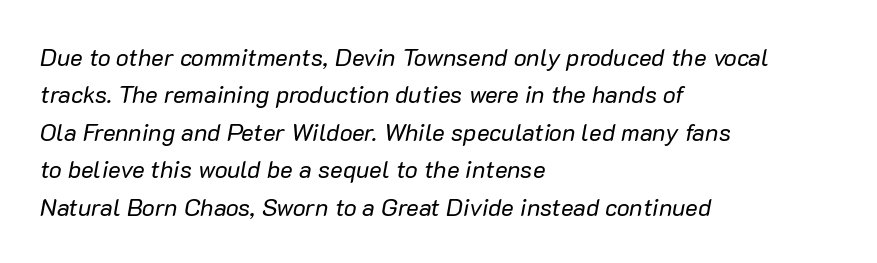
Q: Is the text bold? A: No.
Q: Is the text italic (slanted)? A: Yes, it leans right by about 10 degrees.
Q: Is the text underlined? A: No.
Q: How is the paragraph aligned? A: Left-aligned.
Q: Is the spacing between letters normal or unusually wide? A: Normal.
Q: Is the spacing between lines tight, normal or loose? A: Normal.
